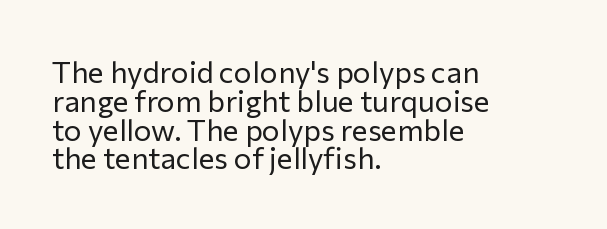
{"serif": "no", "italic": "no", "bold": "no", "weight": "regular", "width": "normal", "stroke_contrast": "low", "x_height": "medium", "monospaced": "no", "underline": "no", "align": "left", "line_spacing": "tight", "line_spacing_ratio": 0.96, "letter_spacing": "normal", "letter_spacing_em": 0.0, "glyph_px": 30}
